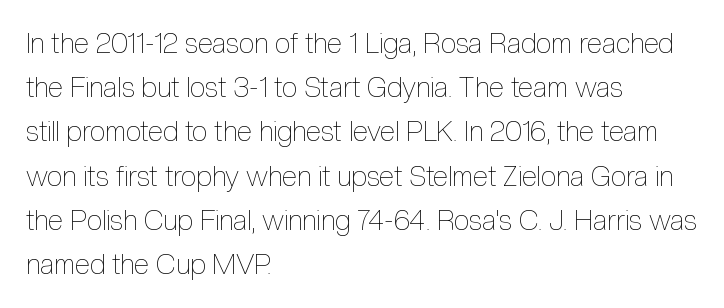
Q: Is the text bold? A: No.
Q: Is the text italic (slanted)? A: No, it is upright.
Q: Is the text underlined? A: No.
Q: How is the paragraph aligned? A: Left-aligned.
Q: Is the spacing between letters normal or unusually wide? A: Normal.
Q: Is the spacing between lines tight, normal or loose? A: Normal.
Q: Width (condensed, normal, or wide)? A: Condensed.
Q: x-height? A: Medium.
Q: Monospaced? A: No.
